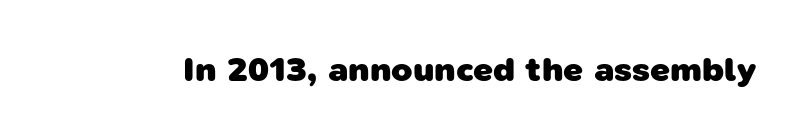
{"serif": "no", "bold": "yes", "weight": "heavy", "width": "normal", "stroke_contrast": "low", "x_height": "medium", "monospaced": "no", "underline": "no", "letter_spacing": "normal", "letter_spacing_em": 0.0, "glyph_px": 35}
